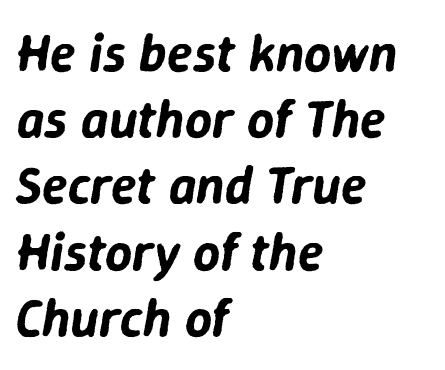
The font's italic variant was chosen for this text. Short and long lines alike share a common starting point at left. The line texture is even and compact thanks to regular tracking. Horizontal bands of white between lines are of average thickness. Varying glyph widths throughout — classic text-font behaviour. This rendering features lettering with no underline.
